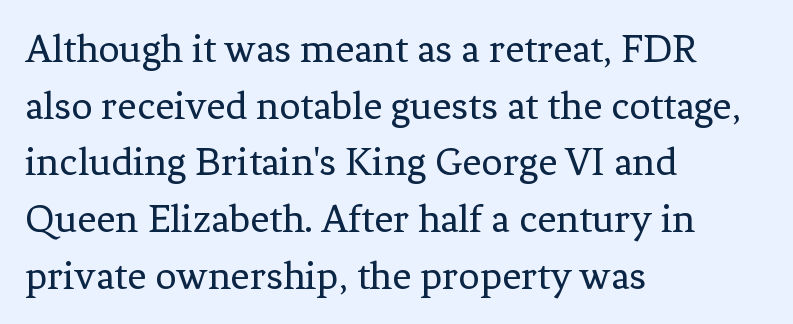
The image shows 42 px regular-weight serif type, upright; set left-aligned, normal line spacing (1.35x), normal letter spacing, not underlined; low stroke contrast and a medium x-height.
